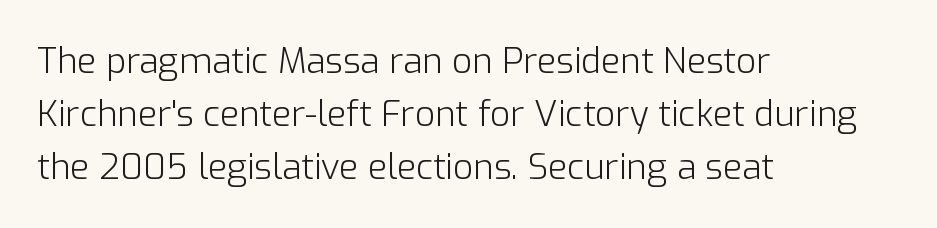
Italic: no, the glyphs are upright roman. Weight: in the light-to-regular range. Beneath every word, the page is bare. Default kerning and tracking; the words read as compact shapes. Compared with a centered layout, this one pins lines to the left instead.
